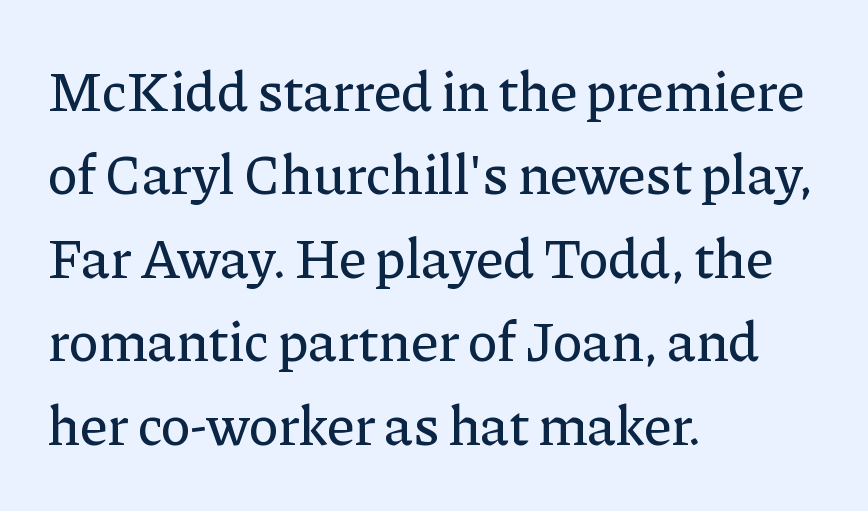
The image shows 56 px serif type, upright; set left-aligned, normal line spacing (1.49x), normal letter spacing, not underlined; low stroke contrast and a medium x-height.
